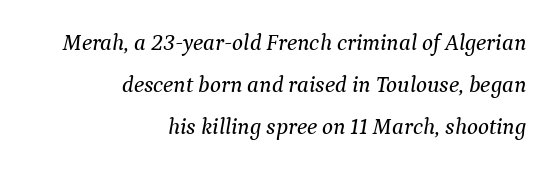
Q: Is the text italic (slanted)? A: Yes, it leans right by about 9 degrees.
Q: Is the text underlined? A: No.
Q: How is the paragraph aligned? A: Right-aligned.
Q: Is the spacing between letters normal or unusually wide? A: Normal.
